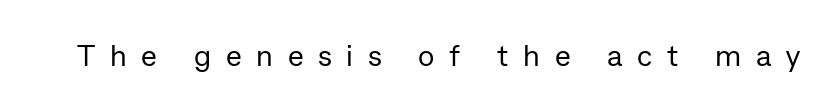
Q: Is the text bold? A: No.
Q: Is the text italic (slanted)? A: No, it is upright.
Q: Is the typeface a serif or a sans-serif typeface? A: Sans-serif.
Q: Is the text underlined? A: No.
Q: Is the spacing between letters normal or unusually wide? A: Unusually wide.
Q: Width (condensed, normal, or wide)? A: Normal.
Q: Stroke contrast? A: Low.
Q: x-height? A: Medium.
Q: Monospaced? A: No.
